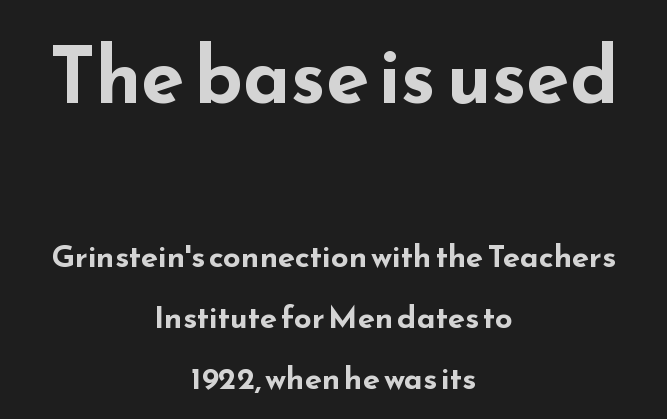
Q: Is the text bold? A: Yes.
Q: Is the text italic (slanted)? A: No, it is upright.
Q: Is the typeface a serif or a sans-serif typeface? A: Sans-serif.
Q: Is the text underlined? A: No.
Q: How is the paragraph aligned? A: Centered.
Q: Is the spacing between letters normal or unusually wide? A: Normal.
Q: Is the spacing between lines tight, normal or loose? A: Loose.
Q: Which block of text is set in a larger size, the first (top) or the second (bottom)? A: The first (top) one.
Q: Width (condensed, normal, or wide)? A: Wide.
Q: Stroke contrast? A: Low.
Q: x-height? A: Small.
Q: Monospaced? A: No.
